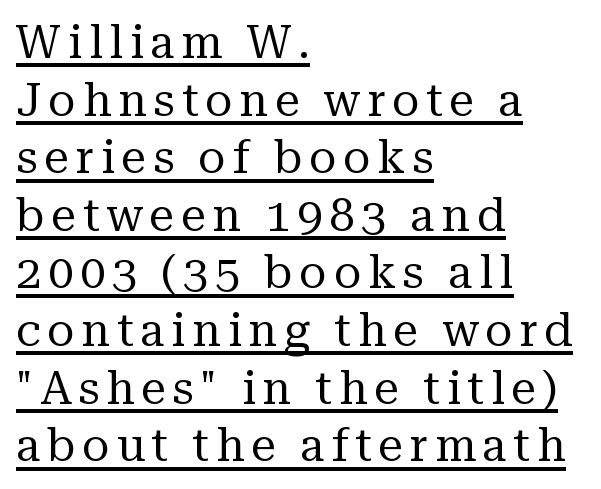
The letters stand upright; this is a roman face. Serifs: yes, visible at the terminals of the letterforms. The rendering uses a moderate line-height, typical for paragraphs. No extra ink here — the face is not bold. These lines are rendered in a variable-pitch font. Every row of glyphs begins at an identical x-position on the left.
